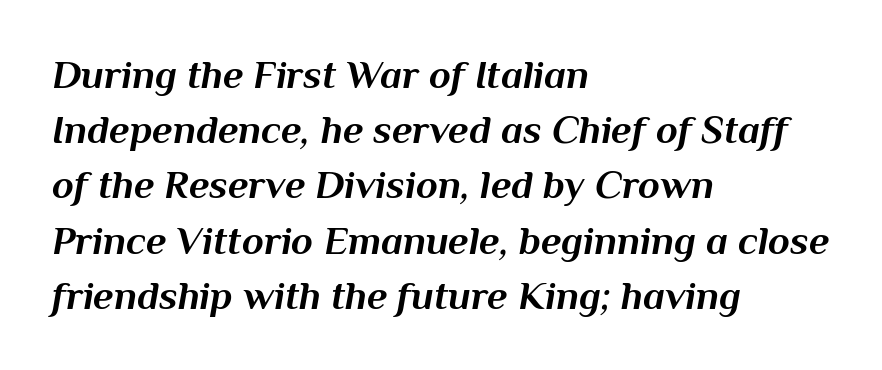
Which margin do the lines hug? The left one — the right edge is uneven. Thick stems and heavy bowls — unmistakably bold. The face used here is rendered with its standard letterfit. Leading matches the norm, producing a regular column. It's the slanting kind of type.
